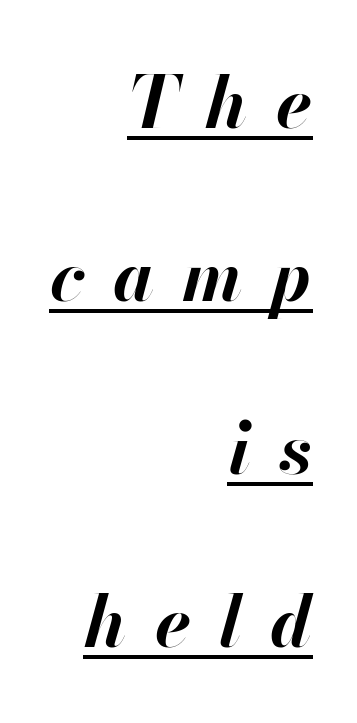
Each letter keeps its own natural width here, so spacing adapts to shape. Line spacing here is loose. Students, note that the glyphs here are deliberately spaced far apart. Is the type slanted? Yes — the strokes lean at a clear angle. Like a heading marked for emphasis, these lines bear an underscore.
